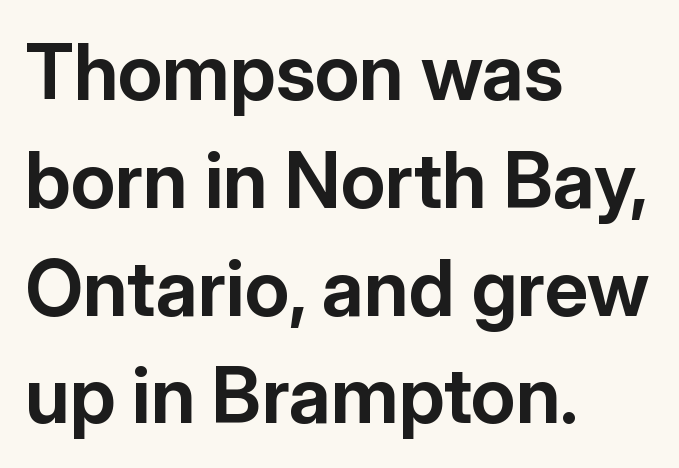
{"serif": "no", "italic": "no", "bold": "yes", "weight": "bold", "width": "normal", "stroke_contrast": "low", "x_height": "medium", "monospaced": "no", "underline": "no", "align": "left", "line_spacing": "normal", "line_spacing_ratio": 1.4, "letter_spacing": "normal", "letter_spacing_em": 0.0, "glyph_px": 77}
